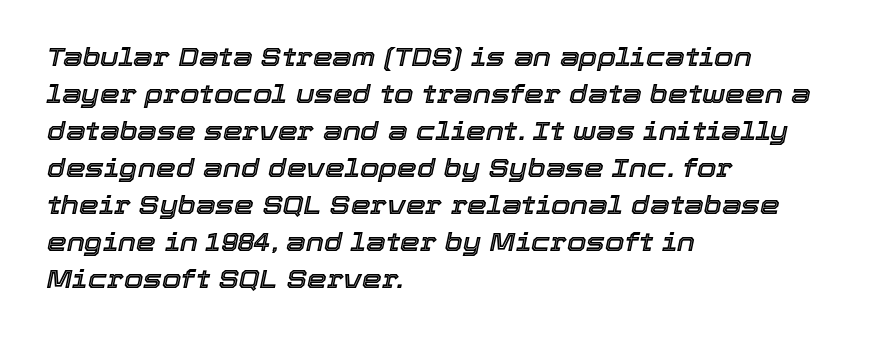
{"italic": "yes", "lean": "right", "slant_degrees": 12, "underline": "no", "align": "left", "line_spacing": "normal", "line_spacing_ratio": 1.48, "letter_spacing": "normal", "letter_spacing_em": 0.0, "glyph_px": 25}
